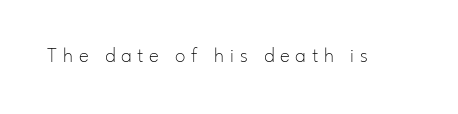
{"italic": "no", "bold": "no", "underline": "no", "letter_spacing": "wide", "letter_spacing_em": 0.27, "glyph_px": 21}
